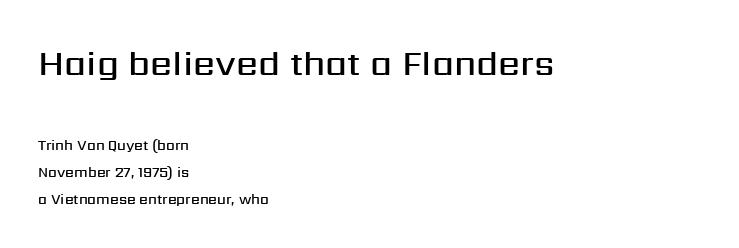
The letters in the upper block stand taller than those in the block below. Every character sits straight up, as roman type does. Tracking value appears to be zero — textbook default spacing. Nothing sits at the stroke ends, so this counts as sans-serif.
